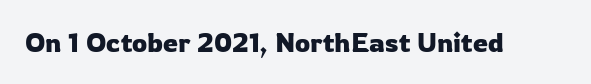
Q: Is the text italic (slanted)? A: No, it is upright.
Q: Is the text underlined? A: No.
Q: Is the spacing between letters normal or unusually wide? A: Normal.
